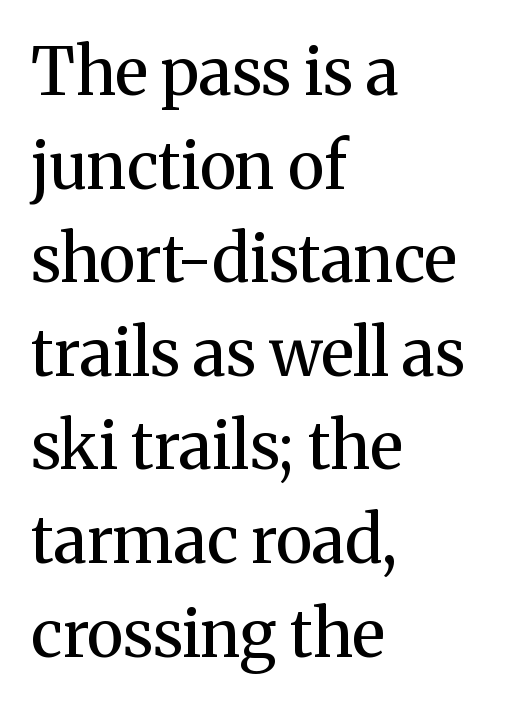
Spacing verdict: proportional, widths tailored to each character. Italic? Not at all — the glyphs are vertical. This rendering employs a face with finishing strokes, i.e., a serif. This sample keeps an unexceptional amount of space between lines. Check under the words: just untouched page.
